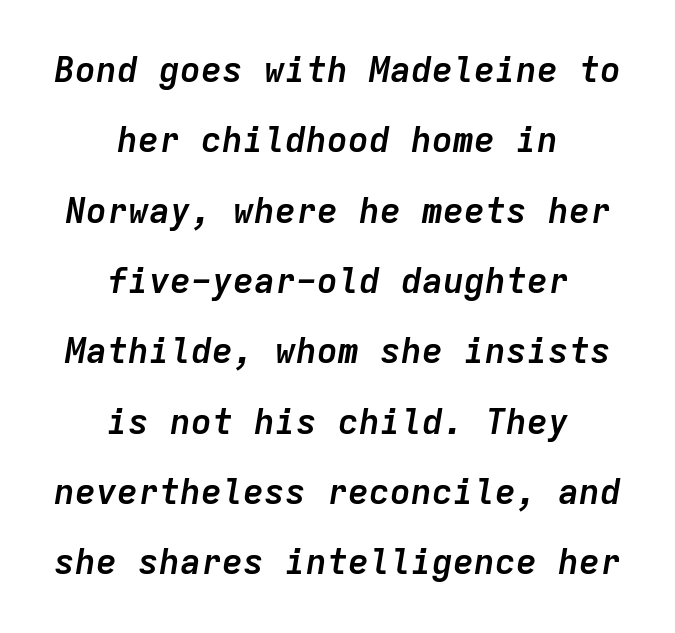
Q: Is the text bold? A: Yes.
Q: Is the text italic (slanted)? A: Yes, it leans right by about 9 degrees.
Q: Is the text underlined? A: No.
Q: How is the paragraph aligned? A: Centered.
Q: Is the spacing between letters normal or unusually wide? A: Normal.
Q: Is the spacing between lines tight, normal or loose? A: Loose.
Q: Width (condensed, normal, or wide)? A: Normal.
Q: Stroke contrast? A: Low.
Q: x-height? A: Medium.
Q: Monospaced? A: Yes.
